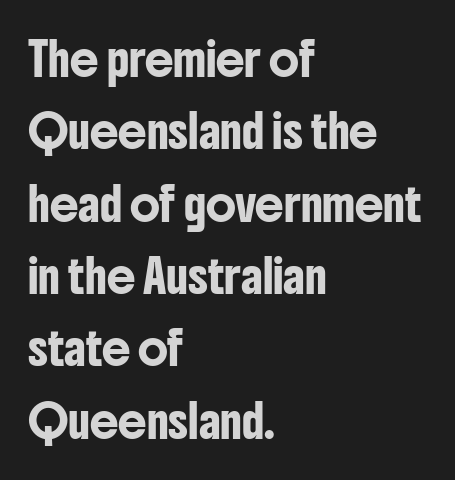
{"serif": "no", "italic": "no", "width": "condensed", "stroke_contrast": "low", "x_height": "medium", "monospaced": "no", "underline": "no", "align": "left", "line_spacing": "loose", "line_spacing_ratio": 2.26, "letter_spacing": "normal", "letter_spacing_em": 0.0, "glyph_px": 32}
